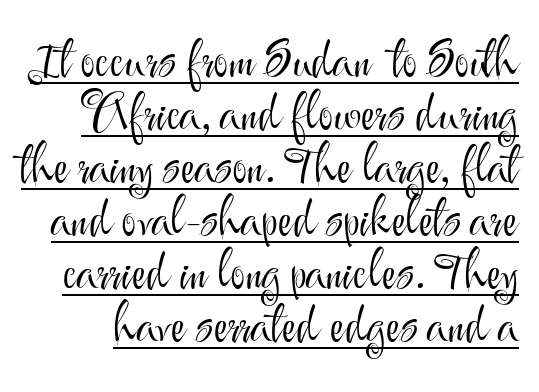
The passage shown is typed in a proportional face where columns would drift. A baseline rule has been typeset under these characters. The leading is snug, giving the passage a crowded texture.
